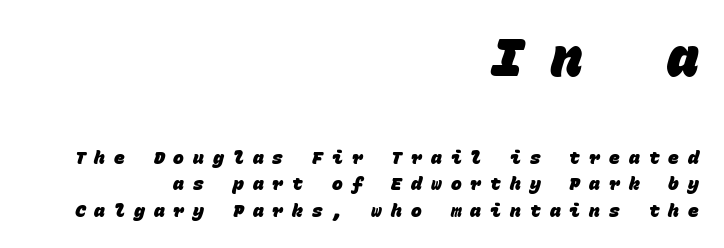
{"serif": "no", "bold": "yes", "weight": "heavy", "width": "normal", "stroke_contrast": "low", "x_height": "large", "monospaced": "yes", "underline": "no", "align": "right", "line_spacing": "normal", "line_spacing_ratio": 1.48, "letter_spacing": "wide", "letter_spacing_em": 0.5, "larger_block": "first", "size_ratio": 2.94, "glyph_px": 53}
